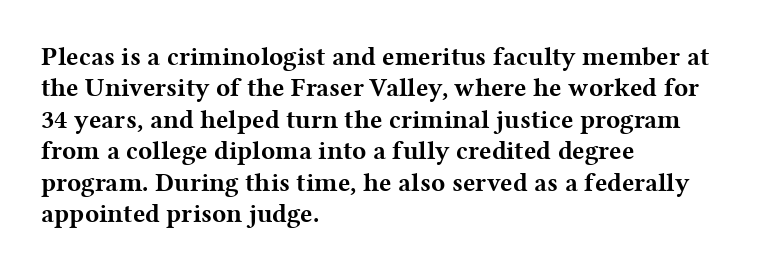
The image shows 26 px bold type, upright; set left-aligned, line spacing 1.21x, normal letter spacing, not underlined.
